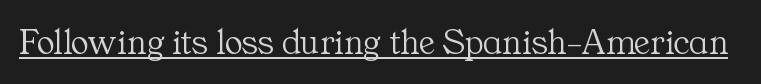
Q: Is the text bold? A: No.
Q: Is the text italic (slanted)? A: No, it is upright.
Q: Is the typeface a serif or a sans-serif typeface? A: Serif.
Q: Is the text underlined? A: Yes.
Q: Is the spacing between letters normal or unusually wide? A: Normal.
Q: Width (condensed, normal, or wide)? A: Normal.
Q: Stroke contrast? A: Medium.
Q: x-height? A: Medium.
Q: Monospaced? A: No.
